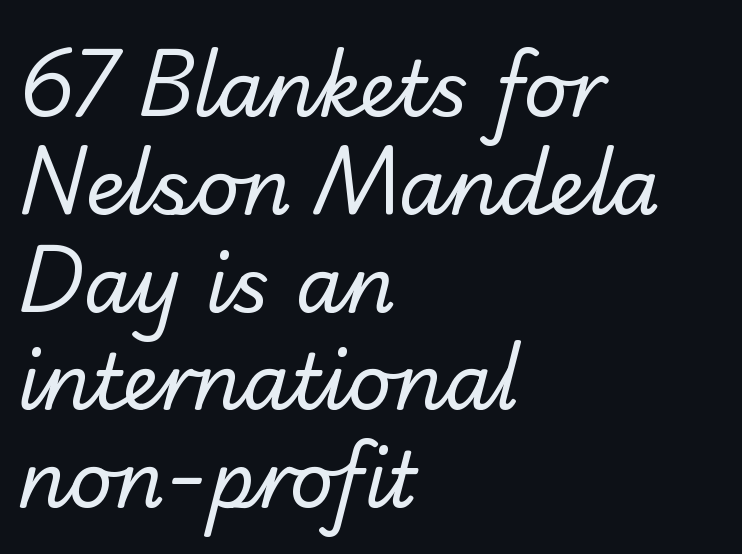
Does the copy run flush right? No — it runs flush left. Vertically, the passage feels balanced, rows spaced as you'd expect. Nope, no serifs anywhere on these letters. Descender tails drop into unmarked territory. Does extra space separate the letters? No, they use regular spacing. No chunkiness to these letters — they're not bold.
